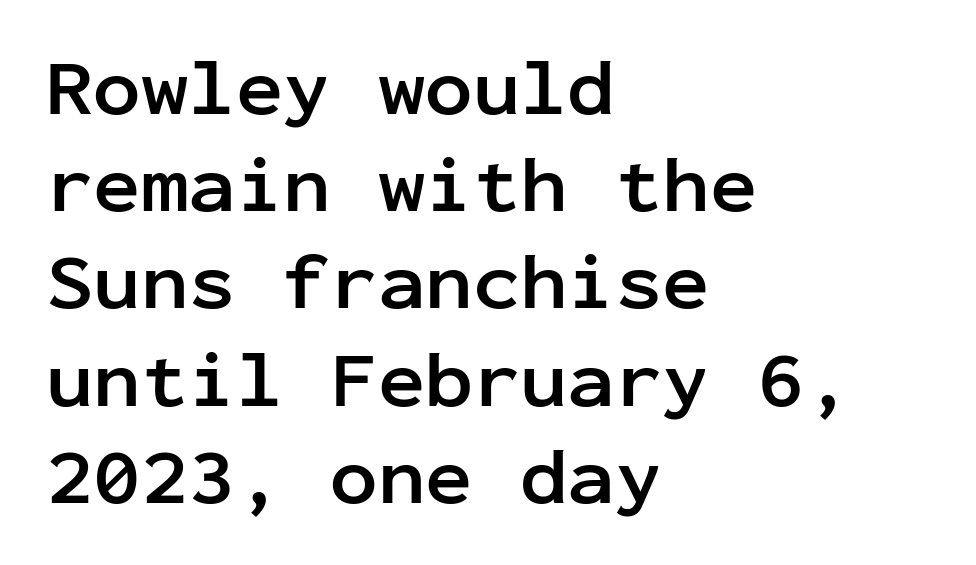
Emphasis by weight is at full strength: bold. The horizontal fit of the characters is conventional and even. Which margin do the lines hug? The left one — the right edge is uneven. You can tell from the bare stems that sans-serif type was used. When letters stand straight like this, we call the style roman or upright. Monospaced: the letters line up in strict vertical columns.
